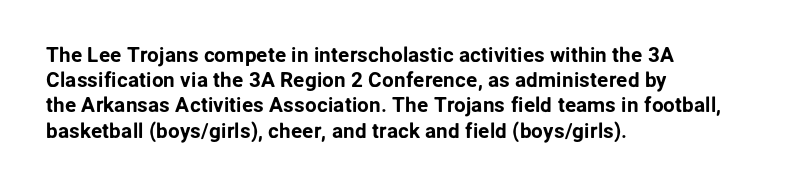
The image shows 21 px text type, upright; set left-aligned, line spacing 1.2x, normal letter spacing, not underlined.
